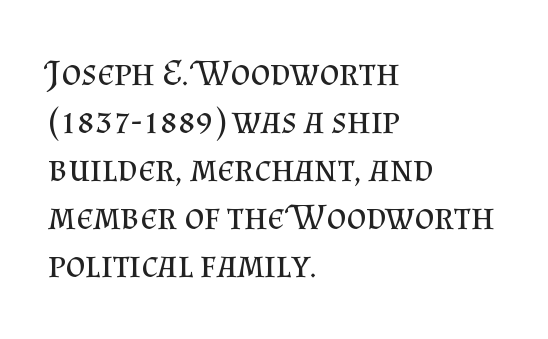
{"serif": "yes", "italic": "no", "bold": "no", "weight": "regular", "width": "normal", "stroke_contrast": "medium", "x_height": "small", "monospaced": "no", "underline": "no", "align": "left", "line_spacing": "normal", "line_spacing_ratio": 1.26, "letter_spacing": "normal", "letter_spacing_em": 0.0, "glyph_px": 38}
